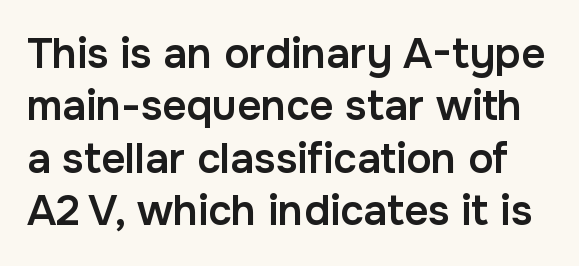
{"serif": "no", "italic": "no", "bold": "semi", "weight": "semibold", "width": "normal", "stroke_contrast": "low", "x_height": "medium", "monospaced": "no", "underline": "no", "line_spacing": "normal", "line_spacing_ratio": 1.25, "letter_spacing": "normal", "letter_spacing_em": 0.0, "glyph_px": 42}
